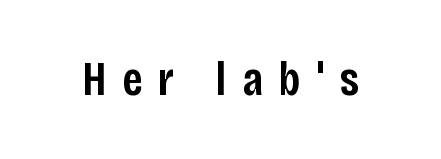
{"serif": "no", "italic": "no", "bold": "semi", "weight": "semibold", "width": "condensed", "stroke_contrast": "low", "x_height": "large", "monospaced": "no", "underline": "no", "letter_spacing": "wide", "letter_spacing_em": 0.35, "glyph_px": 47}
